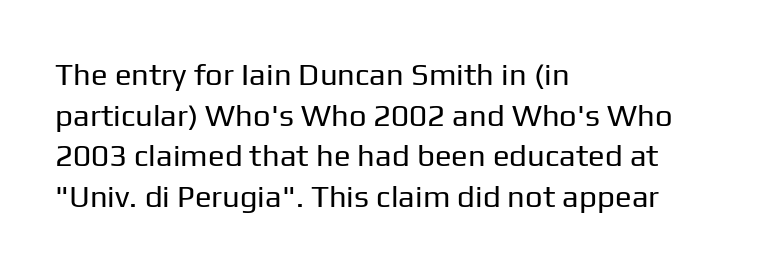
The image shows 31 px regular-weight sans-serif type, upright; set left-aligned, normal line spacing (1.31x), normal letter spacing, not underlined; low stroke contrast and a medium x-height.
